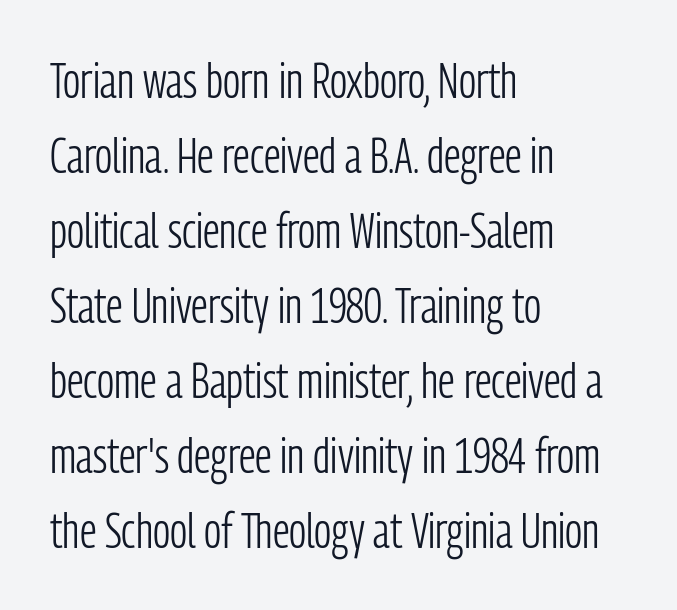
{"serif": "no", "italic": "no", "bold": "no", "weight": "light", "width": "condensed", "stroke_contrast": "low", "x_height": "medium", "monospaced": "no", "underline": "no", "align": "left", "line_spacing": "normal", "line_spacing_ratio": 1.53, "letter_spacing": "normal", "letter_spacing_em": 0.0, "glyph_px": 49}
